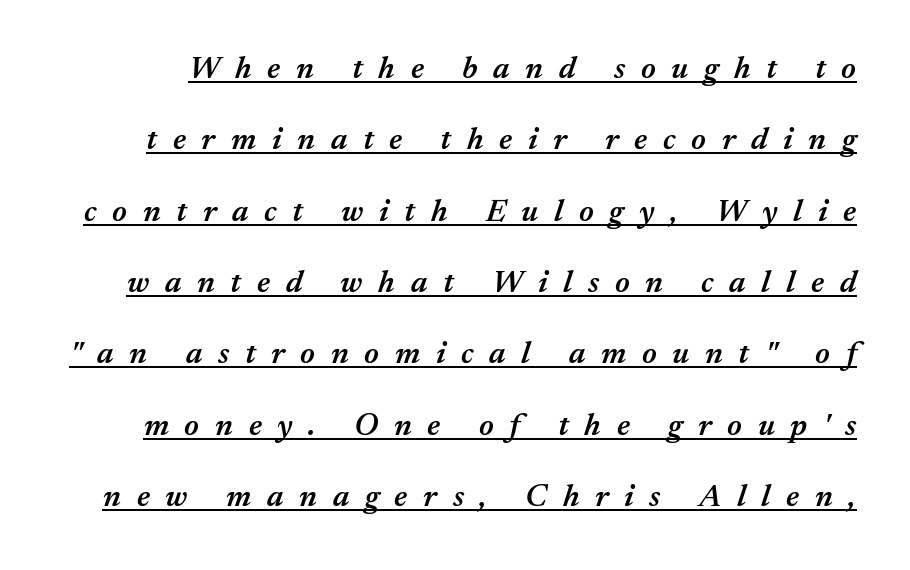
The glyphs look as if they've been sheared to an angle. Emphasis by weight is partial: semibold. The sample's only ornament is a line tracing under the words. Honestly, the rows look like they've been pulled way apart. You could only call the tracking loose — the letters float apart.
